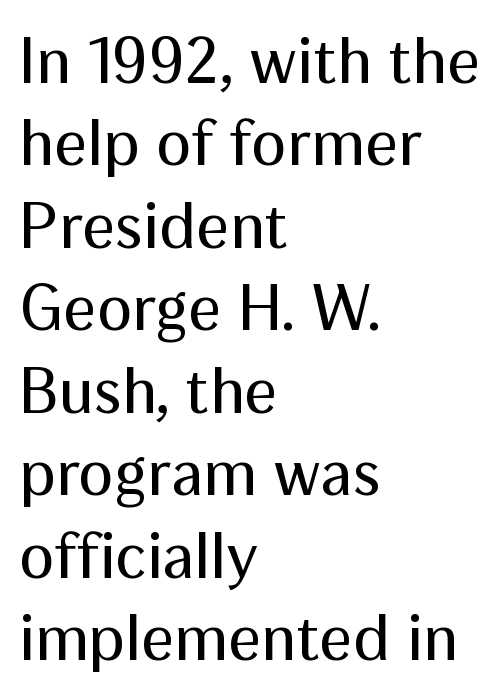
The image shows 66 px regular-weight sans-serif type, upright; set left-aligned, normal line spacing (1.25x), normal letter spacing, not underlined; medium stroke contrast and a medium x-height.
